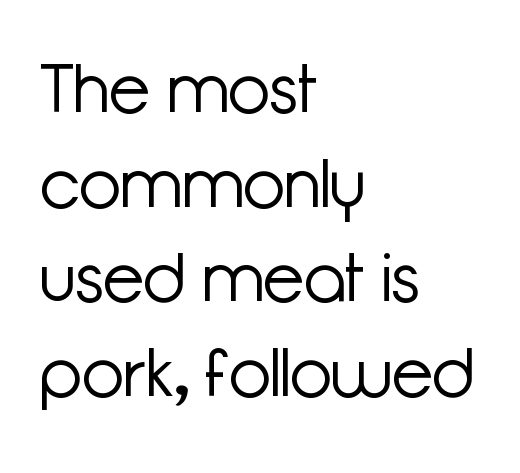
Q: Is the text bold? A: No.
Q: Is the text italic (slanted)? A: No, it is upright.
Q: Is the typeface a serif or a sans-serif typeface? A: Sans-serif.
Q: Is the text underlined? A: No.
Q: How is the paragraph aligned? A: Left-aligned.
Q: Is the spacing between letters normal or unusually wide? A: Normal.
Q: Is the spacing between lines tight, normal or loose? A: Normal.
Q: Width (condensed, normal, or wide)? A: Normal.
Q: Stroke contrast? A: Low.
Q: x-height? A: Medium.
Q: Monospaced? A: No.
